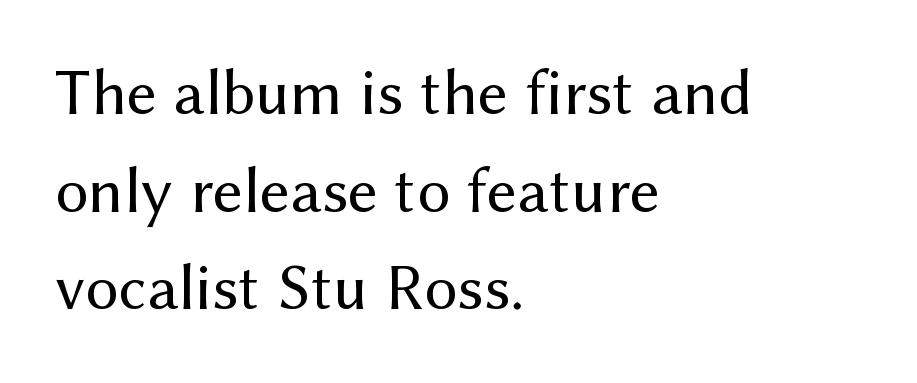
The letterforms sit shoulder to shoulder at normal distance. Nothing heavy about these letters — not bold at all. This sample has the flowing, uneven cadence of proportional lettering. Students, observe: this is what conventionally led text looks like.
